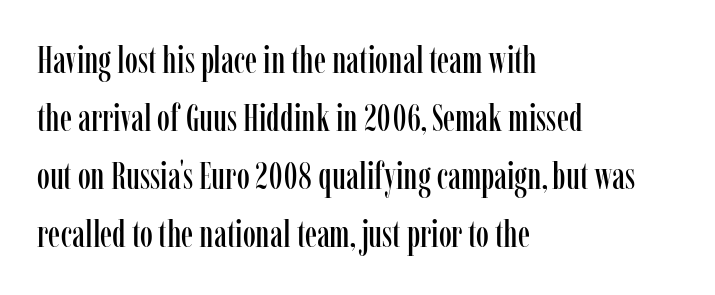
Q: Is the text italic (slanted)? A: No, it is upright.
Q: Is the typeface a serif or a sans-serif typeface? A: Serif.
Q: Is the text underlined? A: No.
Q: How is the paragraph aligned? A: Left-aligned.
Q: Is the spacing between letters normal or unusually wide? A: Normal.
Q: Is the spacing between lines tight, normal or loose? A: Normal.
Q: Width (condensed, normal, or wide)? A: Condensed.
Q: Stroke contrast? A: Low.
Q: x-height? A: Medium.
Q: Monospaced? A: No.
